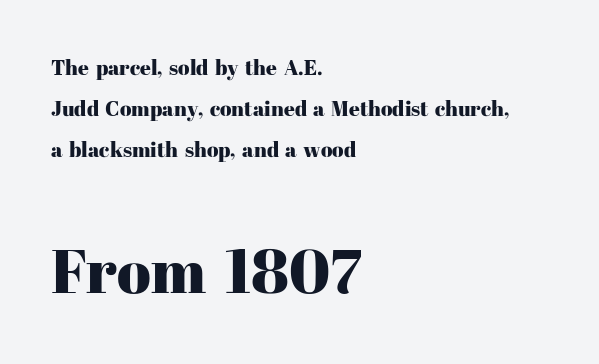
The image shows 62 px serif type, upright; set left-aligned, loose line spacing (1.96x), normal letter spacing, not underlined; the second (bottom) block is 2.95x larger; high stroke contrast and a medium x-height.
